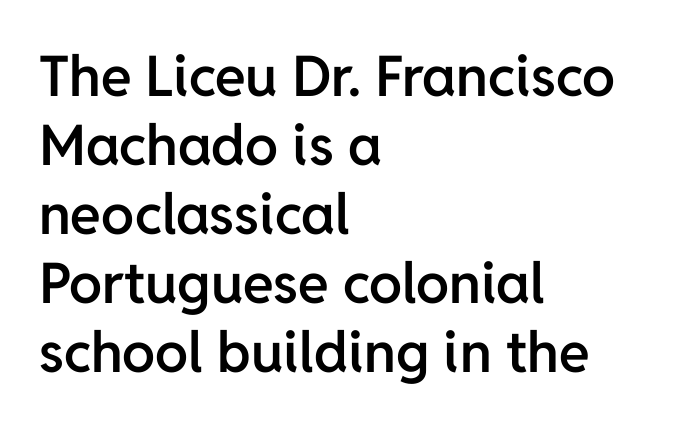
The image shows 56 px semibold sans-serif type, upright; set left-aligned, line spacing 1.23x, normal letter spacing, not underlined; low stroke contrast and a medium x-height.
